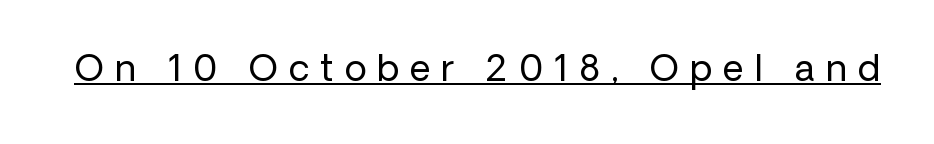
This sample carries an underscore along the baseline area. These glyphs show unthickened strokes, regular width or finer. Unlike italic type, these characters show no tilt at all. Nope, no serifs anywhere on these letters. Students, note that the glyphs here are deliberately spaced far apart.
